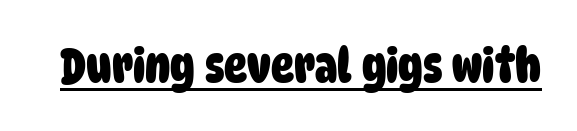
Q: Is the text bold? A: Yes.
Q: Is the typeface a serif or a sans-serif typeface? A: Sans-serif.
Q: Is the text underlined? A: Yes.
Q: Is the spacing between letters normal or unusually wide? A: Normal.
Q: Width (condensed, normal, or wide)? A: Condensed.
Q: Stroke contrast? A: Low.
Q: x-height? A: Large.
Q: Monospaced? A: No.
